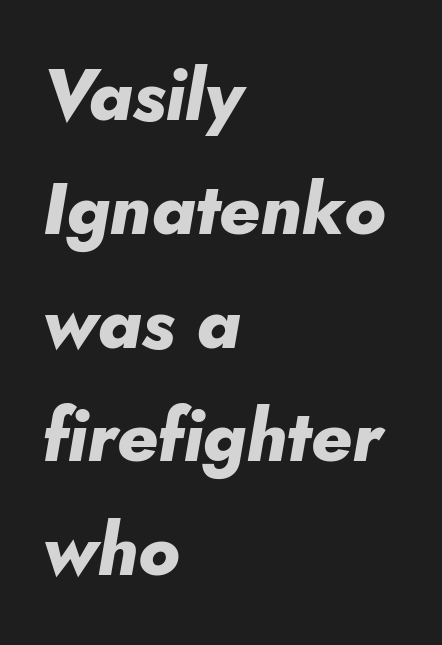
{"italic": "yes", "lean": "right", "slant_degrees": 10, "bold": "yes", "weight": "heavy", "width": "normal", "stroke_contrast": "low", "x_height": "small", "monospaced": "no", "underline": "no", "align": "left", "line_spacing": "normal", "line_spacing_ratio": 1.58, "letter_spacing": "normal", "letter_spacing_em": 0.0, "glyph_px": 72}
